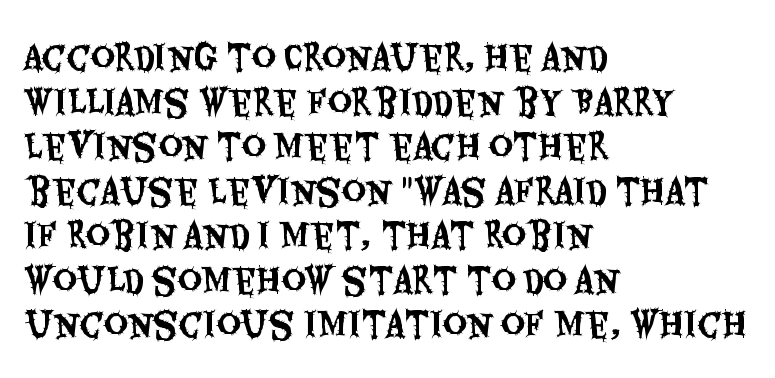
{"serif": "no", "italic": "no", "width": "condensed", "stroke_contrast": "medium", "x_height": "large", "monospaced": "no", "underline": "no", "align": "left", "line_spacing": "normal", "line_spacing_ratio": 1.35, "letter_spacing": "normal", "letter_spacing_em": 0.0, "glyph_px": 33}
